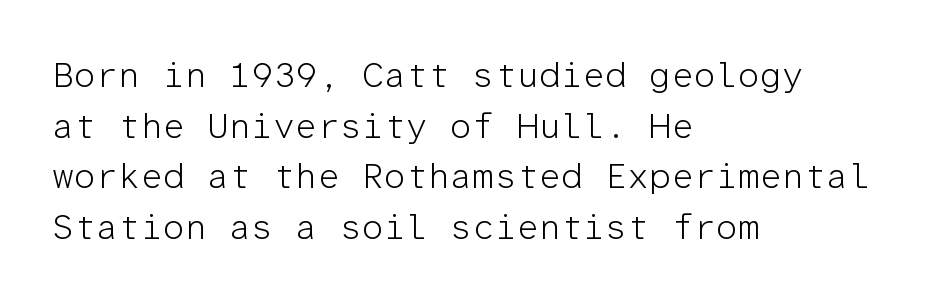
Q: Is the text bold? A: No.
Q: Is the text italic (slanted)? A: No, it is upright.
Q: Is the typeface a serif or a sans-serif typeface? A: Sans-serif.
Q: Is the text underlined? A: No.
Q: How is the paragraph aligned? A: Left-aligned.
Q: Is the spacing between letters normal or unusually wide? A: Normal.
Q: Is the spacing between lines tight, normal or loose? A: Normal.
Q: Width (condensed, normal, or wide)? A: Normal.
Q: Stroke contrast? A: Low.
Q: x-height? A: Medium.
Q: Monospaced? A: Yes.
